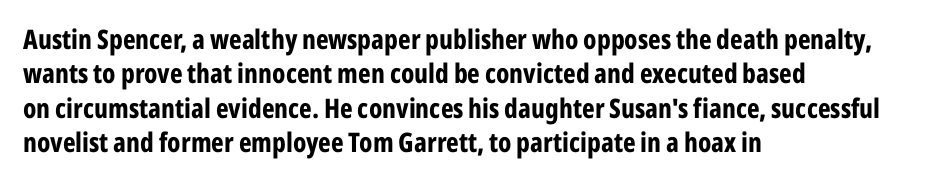
Q: Is the text bold? A: Yes.
Q: Is the text italic (slanted)? A: No, it is upright.
Q: Is the text underlined? A: No.
Q: How is the paragraph aligned? A: Left-aligned.
Q: Is the spacing between letters normal or unusually wide? A: Normal.
Q: Is the spacing between lines tight, normal or loose? A: Normal.
